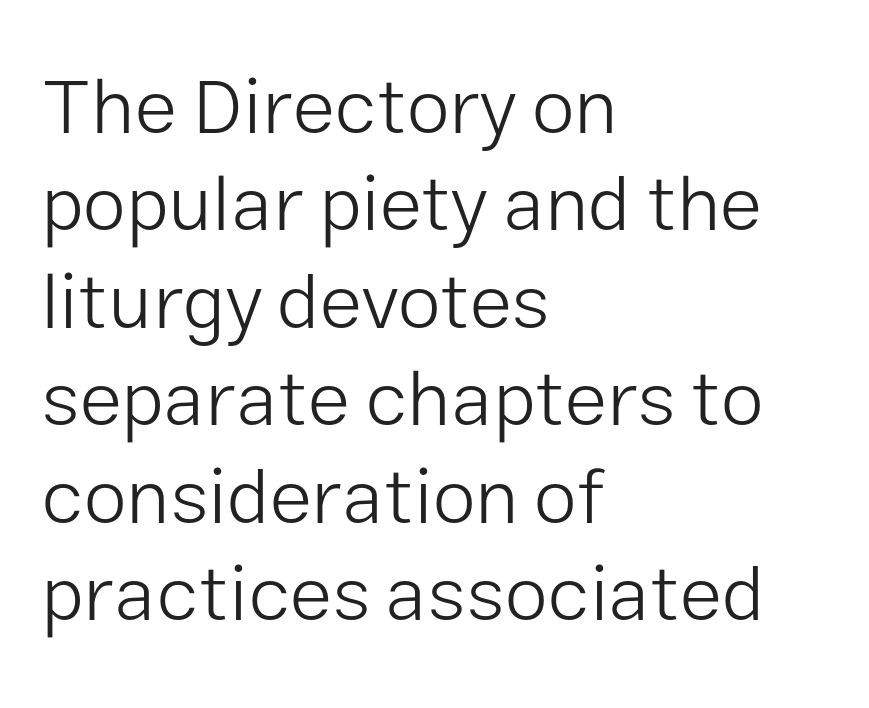
Q: Is the text bold? A: No.
Q: Is the text italic (slanted)? A: No, it is upright.
Q: Is the typeface a serif or a sans-serif typeface? A: Sans-serif.
Q: Is the text underlined? A: No.
Q: How is the paragraph aligned? A: Left-aligned.
Q: Is the spacing between letters normal or unusually wide? A: Normal.
Q: Is the spacing between lines tight, normal or loose? A: Normal.
Q: Width (condensed, normal, or wide)? A: Normal.
Q: Stroke contrast? A: Low.
Q: x-height? A: Medium.
Q: Monospaced? A: No.
